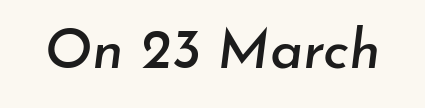
Q: Is the text italic (slanted)? A: Yes, it leans right by about 7 degrees.
Q: Is the text underlined? A: No.
Q: Is the spacing between letters normal or unusually wide? A: Normal.
Q: Width (condensed, normal, or wide)? A: Normal.
Q: Stroke contrast? A: Low.
Q: x-height? A: Small.
Q: Monospaced? A: No.
